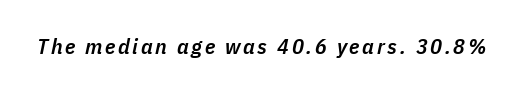
A somewhat darkened texture: the type is semibold rather than bold. Observe the lean: these are italic letterforms. Only glyphs here, with clear space below each row.
